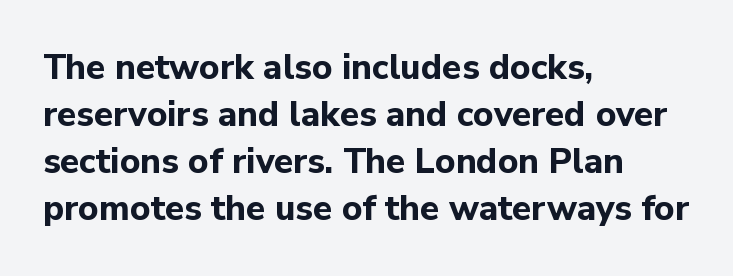
{"serif": "no", "italic": "no", "bold": "yes", "weight": "bold", "width": "normal", "stroke_contrast": "low", "x_height": "medium", "monospaced": "no", "underline": "no", "align": "left", "line_spacing": "normal", "line_spacing_ratio": 1.34, "letter_spacing": "normal", "letter_spacing_em": 0.0, "glyph_px": 35}
